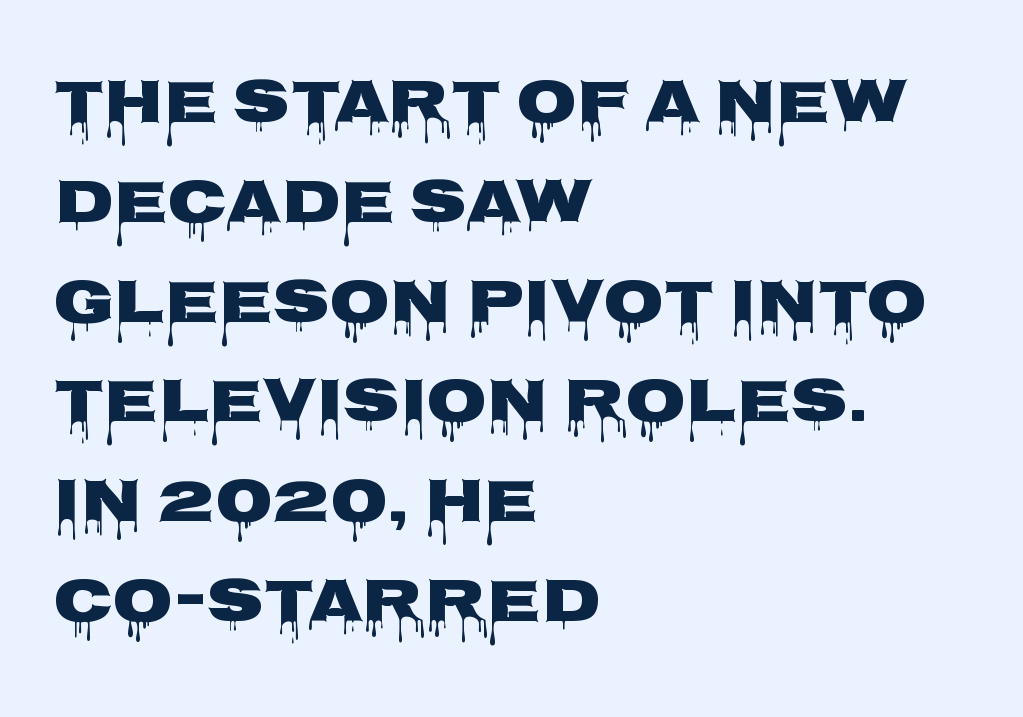
{"serif": "no", "italic": "no", "width": "wide", "stroke_contrast": "low", "x_height": "large", "monospaced": "no", "underline": "no", "align": "left", "line_spacing": "normal", "line_spacing_ratio": 1.61, "letter_spacing": "normal", "letter_spacing_em": 0.0, "glyph_px": 62}
